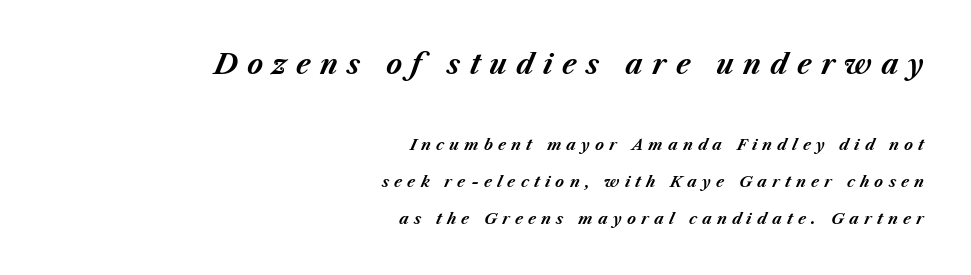
Q: Is the text bold? A: Yes.
Q: Is the text italic (slanted)? A: Yes, it leans right by about 23 degrees.
Q: Is the text underlined? A: No.
Q: How is the paragraph aligned? A: Right-aligned.
Q: Is the spacing between letters normal or unusually wide? A: Unusually wide.
Q: Is the spacing between lines tight, normal or loose? A: Loose.
Q: Which block of text is set in a larger size, the first (top) or the second (bottom)? A: The first (top) one.
